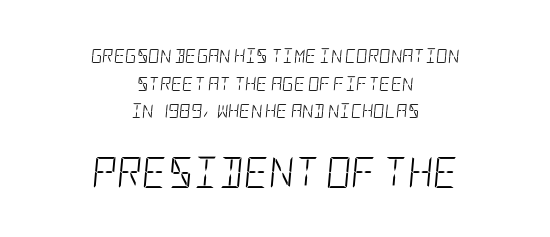
{"italic": "yes", "lean": "right", "slant_degrees": 5, "bold": "no", "weight": "light", "width": "condensed", "stroke_contrast": "low", "x_height": "large", "underline": "no", "align": "center", "line_spacing": "loose", "line_spacing_ratio": 1.98, "letter_spacing": "normal", "letter_spacing_em": 0.0, "larger_block": "second", "size_ratio": 2.21, "glyph_px": 31}
